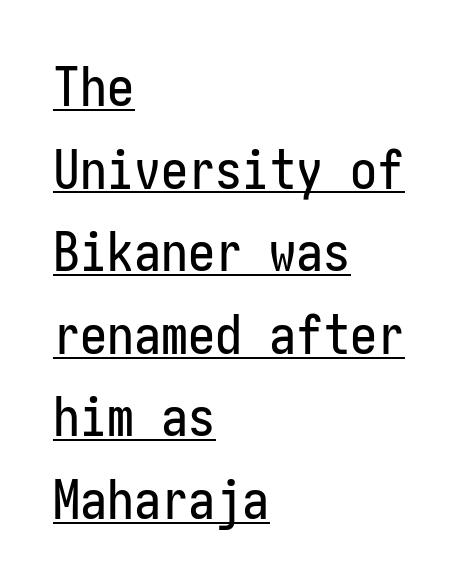
{"serif": "no", "italic": "no", "width": "condensed", "stroke_contrast": "low", "x_height": "medium", "underline": "yes", "align": "left", "line_spacing": "normal", "line_spacing_ratio": 1.53, "letter_spacing": "normal", "letter_spacing_em": 0.0, "glyph_px": 54}
